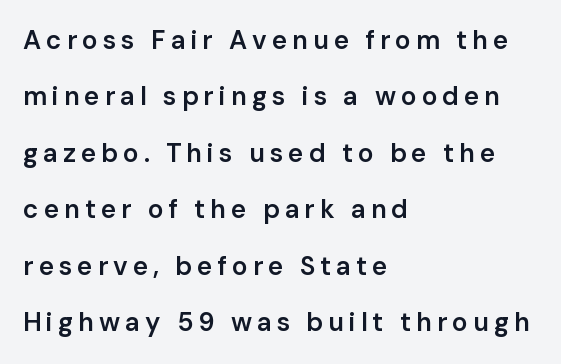
{"italic": "no", "bold": "semi", "underline": "no", "align": "left", "line_spacing": "loose", "line_spacing_ratio": 2.17, "glyph_px": 26}
